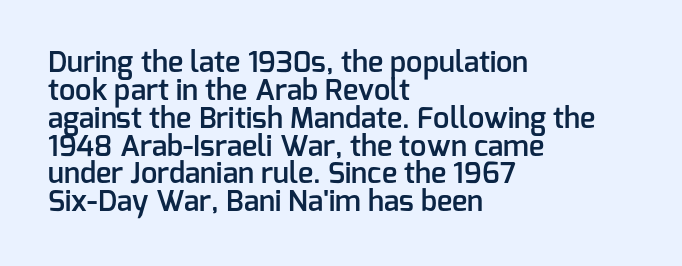
The typesetter chose a ragged-right arrangement here. You could barely slide anything between these rows. Descender tails drop into unmarked territory. Serif or sans? Sans — the stroke terminals are bare. Here the designer chose a conventional face with non-uniform glyph widths. Does the weight exceed regular? Yes, but only to semibold.
